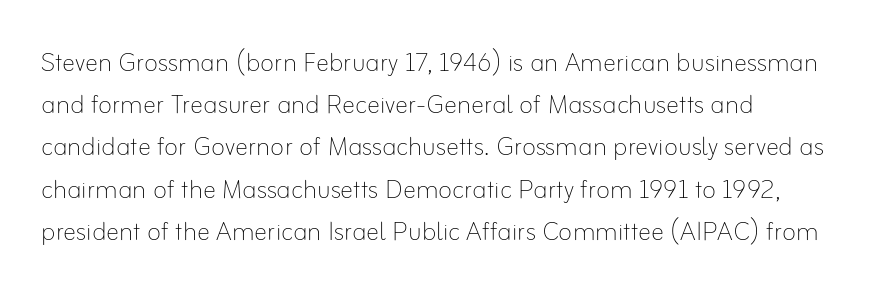
Every stem runs plumb, perpendicular to the baseline. Looks like regular typesetting: each glyph gets only the width it needs. The letters look calm and open, with moderate or lighter stems. The line-height multiplier appears to be the usual default. Default kerning and tracking; the words read as compact shapes. Plain, unruled lines of type.
